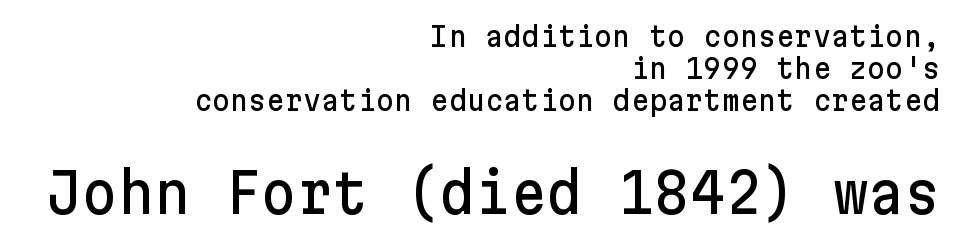
The image shows 55 px sans-serif type, upright; set right-aligned, tight line spacing (1.14x), normal letter spacing, not underlined; the second (bottom) block is 1.96x larger; low stroke contrast and a medium x-height.
